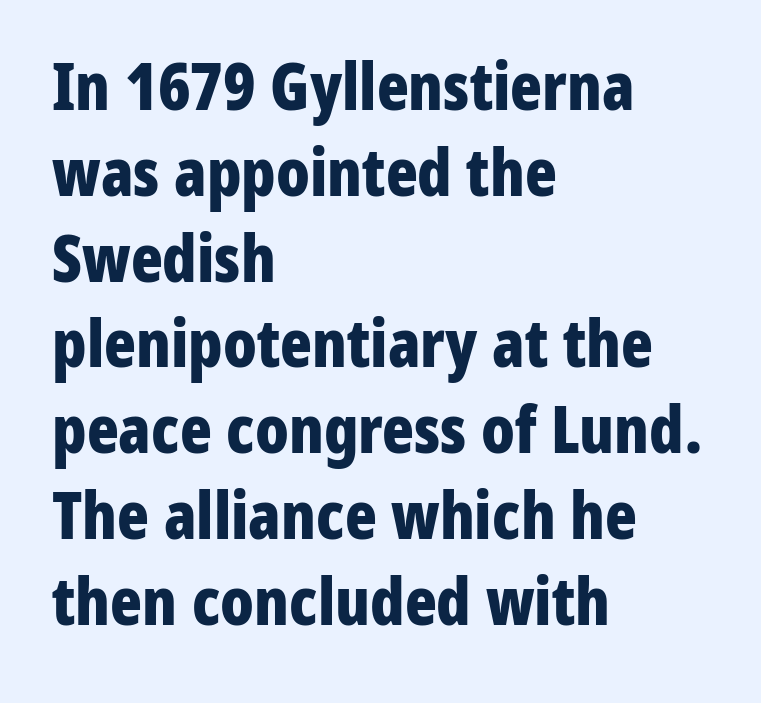
The image shows 66 px bold, condensed sans-serif type, upright; set left-aligned, normal line spacing (1.3x), normal letter spacing, not underlined; low stroke contrast and a medium x-height.
